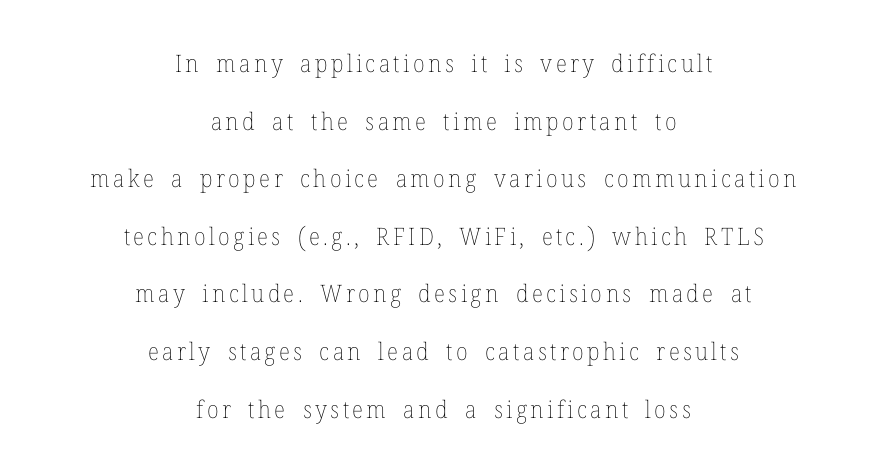
The weight tops out at a normal text grade. These lines stand farther apart than default settings would place them. The typesetter chose a symmetrical, centered arrangement here. Tall strokes in this sample are plumb rather than angled. Plain, unruled lines of type.
